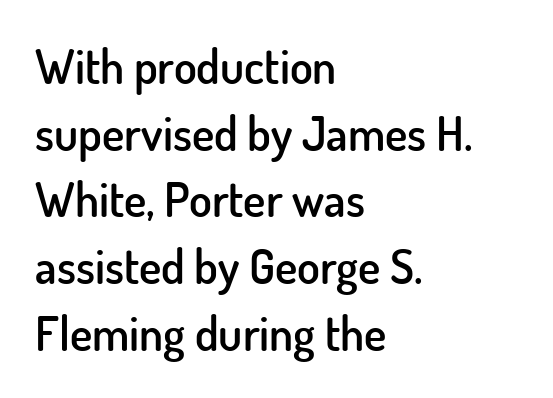
The image shows 47 px semibold sans-serif type, upright; set left-aligned, normal line spacing (1.42x), normal letter spacing, not underlined; low stroke contrast and a small x-height.
